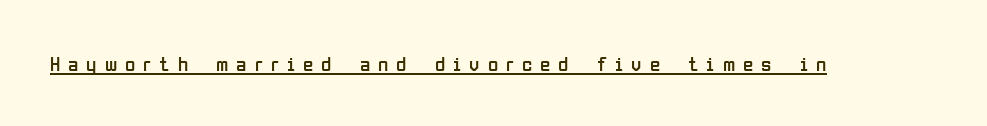
{"italic": "no", "bold": "no", "underline": "yes", "letter_spacing": "wide", "letter_spacing_em": 0.38, "glyph_px": 21}
